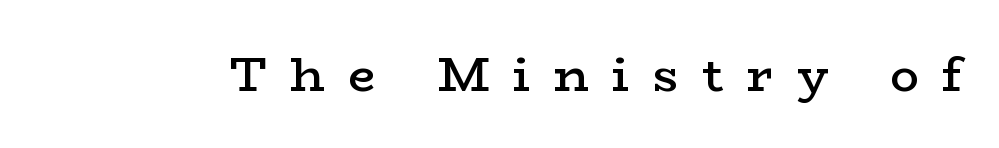
This sample uses an upright cut, with every glyph sitting square on the baseline. These lines are rendered in a variable-pitch font. Weight: semibold (demi). Check where the strokes stop: tiny serifs finish them off. The strip under each line holds only bare page. The letters are spread apart with noticeably loose tracking.
